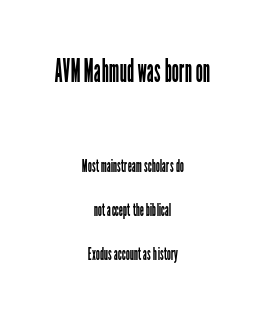
{"serif": "no", "italic": "no", "bold": "no", "weight": "regular", "width": "condensed", "stroke_contrast": "low", "x_height": "medium", "monospaced": "no", "underline": "no", "align": "center", "line_spacing": "loose", "line_spacing_ratio": 2.43, "letter_spacing": "normal", "letter_spacing_em": 0.0, "larger_block": "first", "size_ratio": 1.78, "glyph_px": 32}
